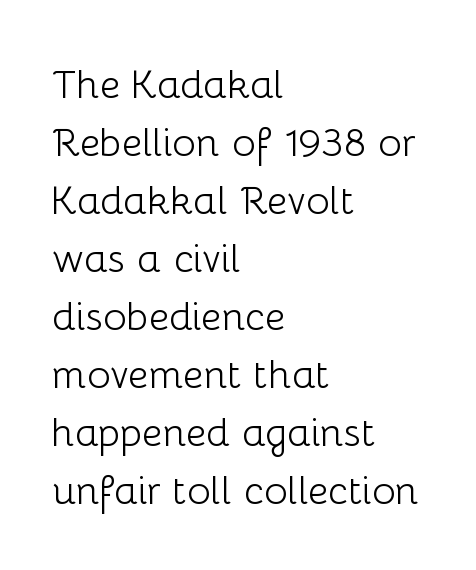
Does the lettering tilt? It doesn't — this is upright. The face used here is rendered with its standard letterfit. This rendering employs a face without finishing strokes, i.e., a sans-serif. Only glyphs here, with clear space below each row. The space between consecutive lines is moderate.
